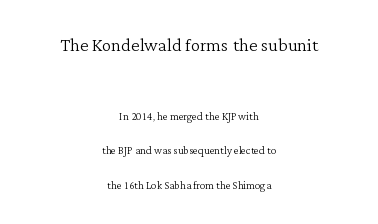
{"italic": "no", "bold": "no", "underline": "no", "align": "center", "line_spacing": "loose", "line_spacing_ratio": 2.45, "letter_spacing": "normal", "letter_spacing_em": 0.0, "larger_block": "first", "size_ratio": 1.71, "glyph_px": 24}
